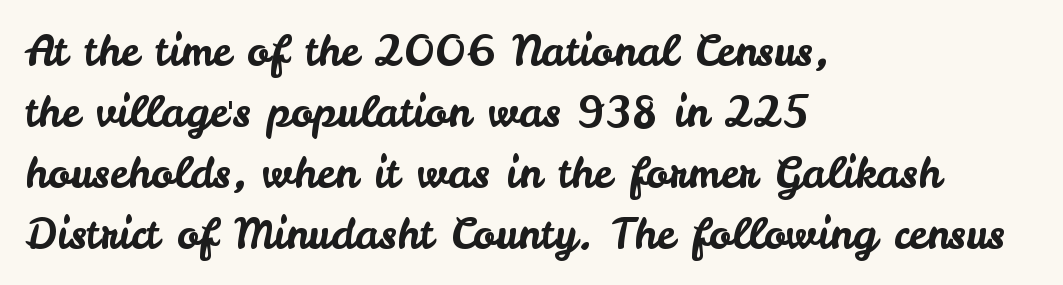
Tracking here is standard; glyphs follow each other at the usual distance. Where is the straight margin? On the left. Do the characters align in a grid? No, the font is proportional.
